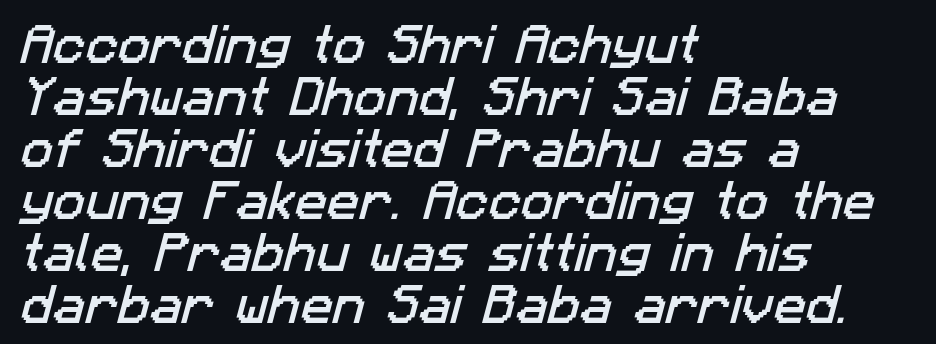
{"serif": "no", "width": "normal", "stroke_contrast": "low", "x_height": "medium", "monospaced": "no", "underline": "no", "align": "left", "line_spacing_ratio": 1.21, "letter_spacing": "normal", "letter_spacing_em": 0.0, "glyph_px": 43}
